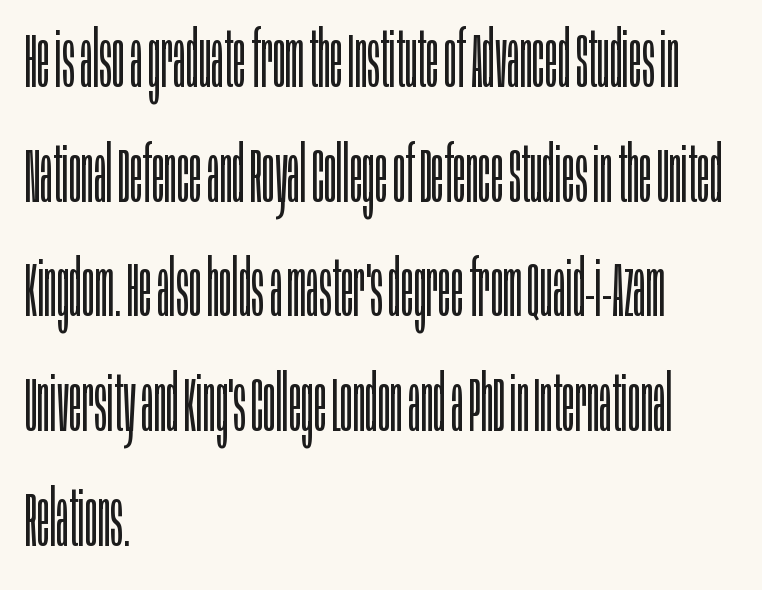
The image shows 77 px light, condensed sans-serif type, upright; set left-aligned, normal line spacing (1.49x), normal letter spacing, not underlined; low stroke contrast and a large x-height.
